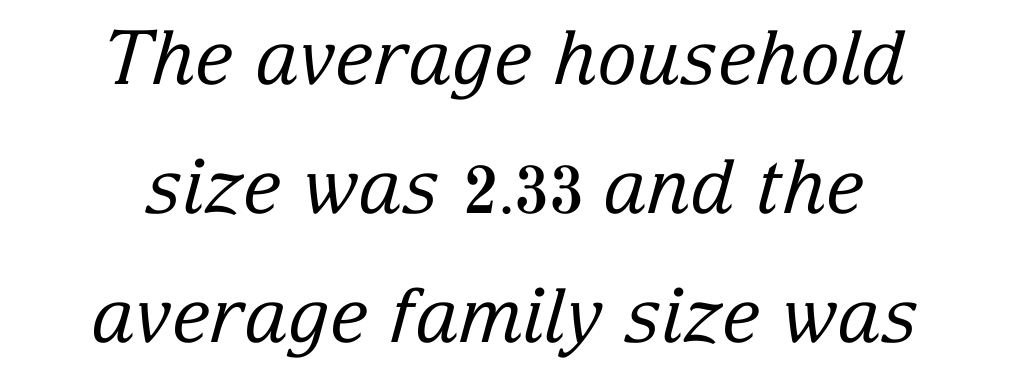
Q: Is the text bold? A: No.
Q: Is the text italic (slanted)? A: Yes, it leans right by about 15 degrees.
Q: Is the typeface a serif or a sans-serif typeface? A: Serif.
Q: Is the text underlined? A: No.
Q: How is the paragraph aligned? A: Centered.
Q: Is the spacing between letters normal or unusually wide? A: Normal.
Q: Width (condensed, normal, or wide)? A: Normal.
Q: Stroke contrast? A: Low.
Q: x-height? A: Medium.
Q: Monospaced? A: No.
